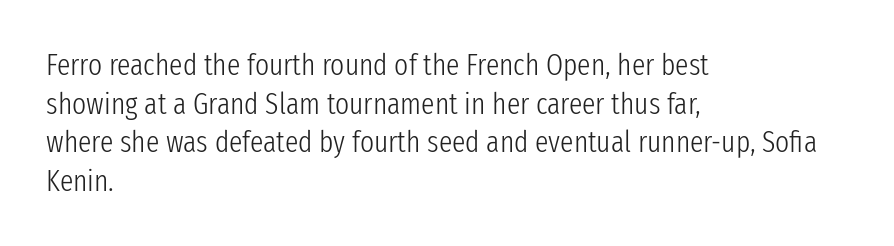
Inter-character spacing is left at the font's built-in metrics. Every row of glyphs begins at an identical x-position on the left. The strokes are not fattened; the text isn't bold. You could not count columns in this text — the font is proportionally spaced. Evenly set lines give the paragraph a standard silhouette. Underlining? Definitely not there.
